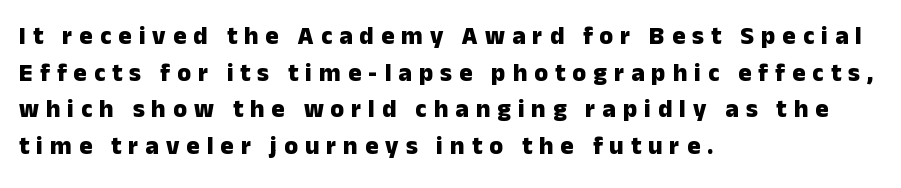
{"italic": "no", "bold": "yes", "underline": "no", "align": "left", "line_spacing": "normal", "line_spacing_ratio": 1.47, "letter_spacing": "wide", "letter_spacing_em": 0.28, "glyph_px": 25}
